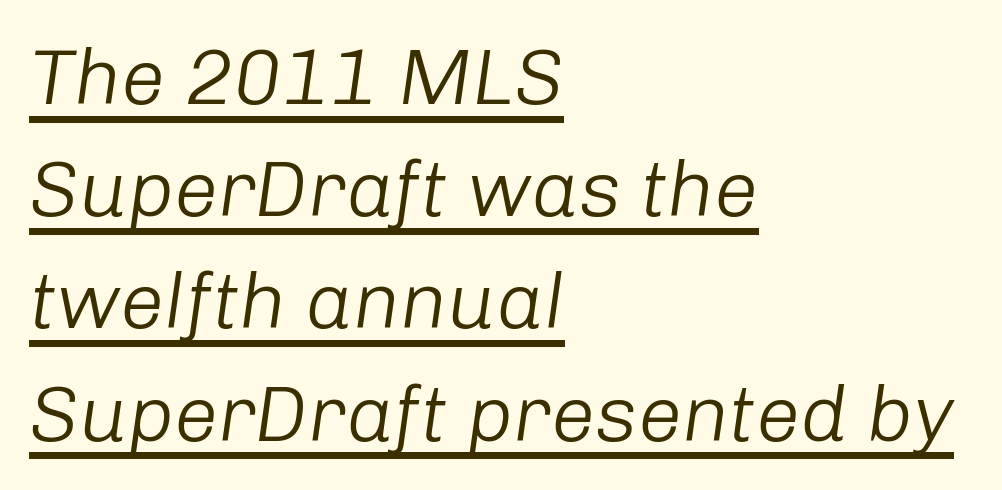
{"italic": "yes", "lean": "right", "slant_degrees": 8, "bold": "no", "weight": "light", "width": "normal", "stroke_contrast": "low", "x_height": "medium", "monospaced": "no", "underline": "yes", "align": "left", "line_spacing": "normal", "line_spacing_ratio": 1.42, "letter_spacing": "normal", "letter_spacing_em": 0.0, "glyph_px": 79}
